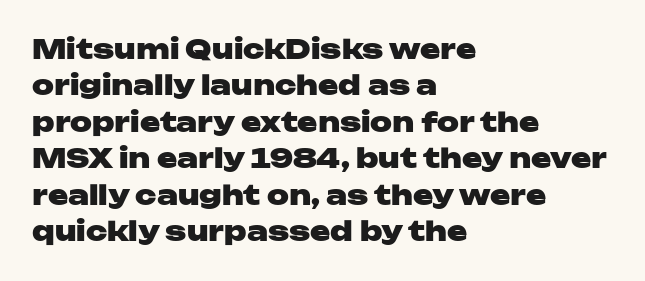
The image shows 27 px bold type, upright; set left-aligned, normal line spacing (1.35x), normal letter spacing, not underlined.
